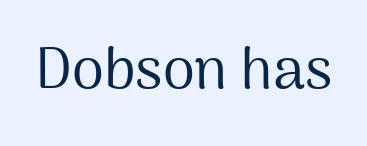
Q: Is the text bold? A: No.
Q: Is the text italic (slanted)? A: No, it is upright.
Q: Is the typeface a serif or a sans-serif typeface? A: Sans-serif.
Q: Is the text underlined? A: No.
Q: Is the spacing between letters normal or unusually wide? A: Normal.
Q: Width (condensed, normal, or wide)? A: Normal.
Q: Stroke contrast? A: Medium.
Q: x-height? A: Medium.
Q: Monospaced? A: No.
